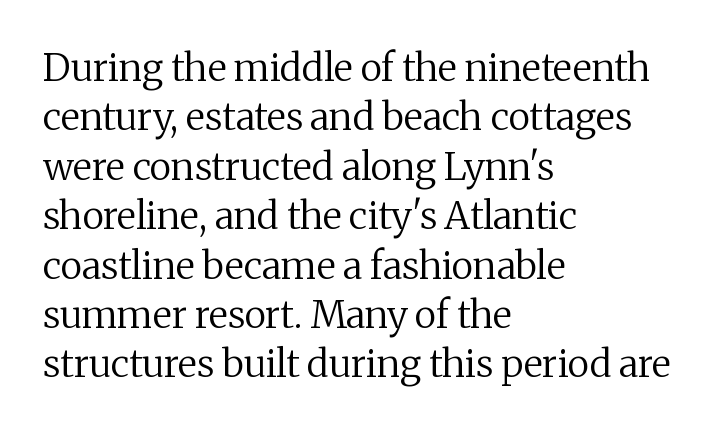
Compared with a typical body face, this is equally light or lighter still. The typeface chosen for these lines features serifs. A typesetter would call this proportional, since set widths differ per character. Default kerning and tracking; the words read as compact shapes. Does the lettering tilt? It doesn't — this is upright.
